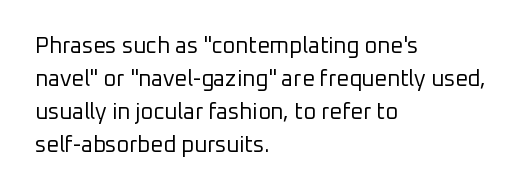
The image shows 22 px text type, upright; set left-aligned, normal line spacing (1.5x), normal letter spacing, not underlined.
